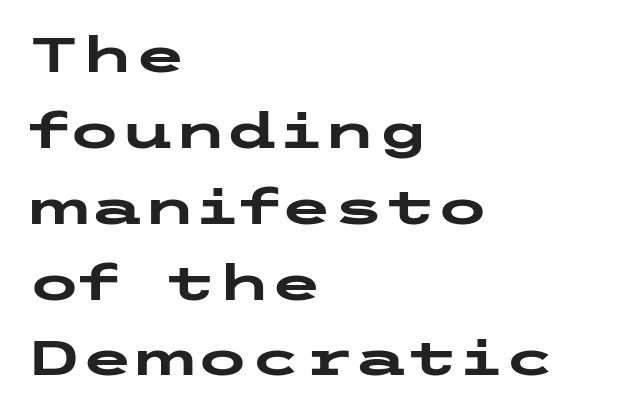
Q: Is the text bold? A: Yes.
Q: Is the text italic (slanted)? A: No, it is upright.
Q: Is the typeface a serif or a sans-serif typeface? A: Sans-serif.
Q: Is the text underlined? A: No.
Q: How is the paragraph aligned? A: Left-aligned.
Q: Is the spacing between letters normal or unusually wide? A: Normal.
Q: Is the spacing between lines tight, normal or loose? A: Normal.
Q: Width (condensed, normal, or wide)? A: Wide.
Q: Stroke contrast? A: Low.
Q: x-height? A: Medium.
